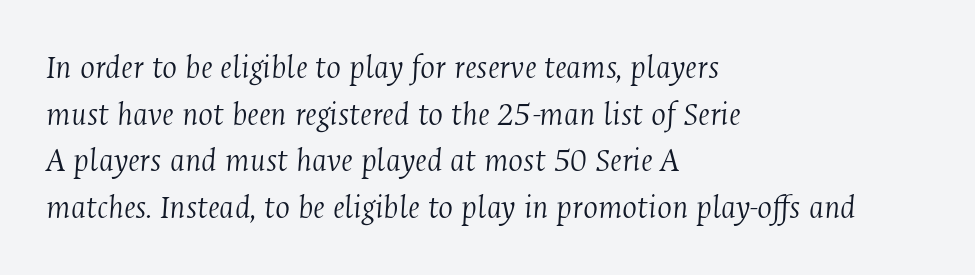
The string is rendered with underlining switched off. Whoever set this chose a conventional vertical rhythm. These lines stack with their left ends in a neat column. These lines are rendered in a variable-pitch font. The rendering keeps characters at their native spacing.
